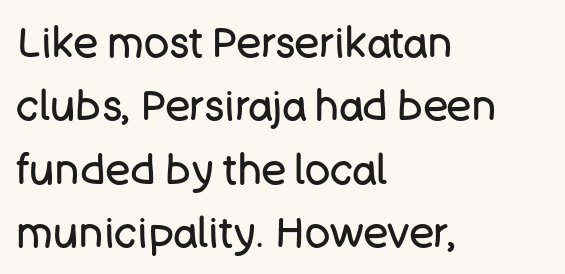
The image shows 42 px regular-weight sans-serif type, upright; set left-aligned, normal line spacing (1.51x), normal letter spacing, not underlined; low stroke contrast and a large x-height.
